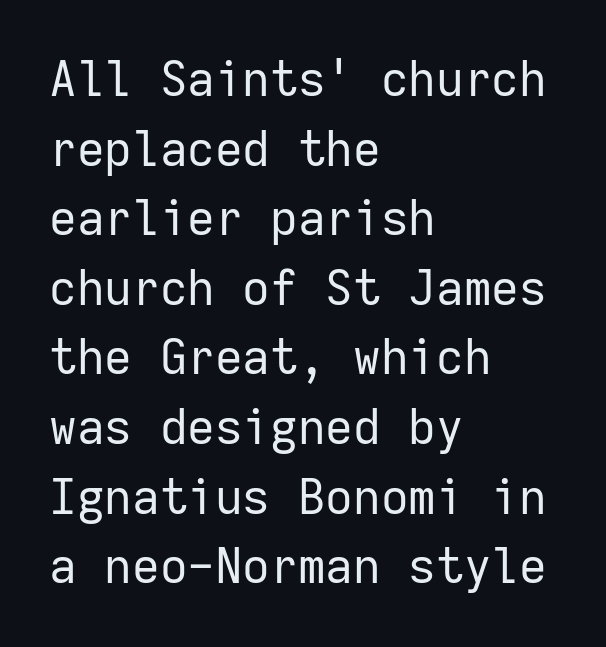
Monospaced: the letters line up in strict vertical columns. Normally led — the rows are evenly, conventionally spaced. Alignment: flush left. Note: no serifs on the glyphs. Rendered with straight, roman letterforms.
